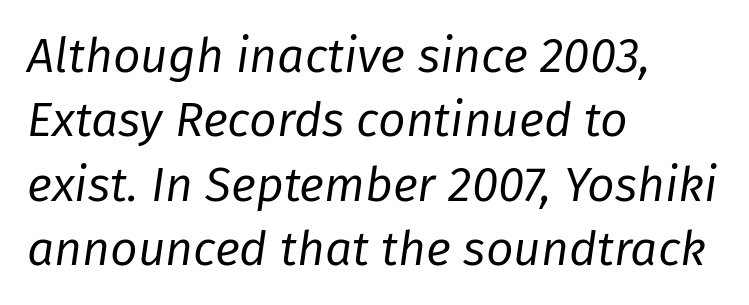
Underlining? Definitely not there. Yep, that's italic — everything's leaning. The face used here is rendered with its standard letterfit. A quiet, ordinary-to-light weight characterises the typeface.
